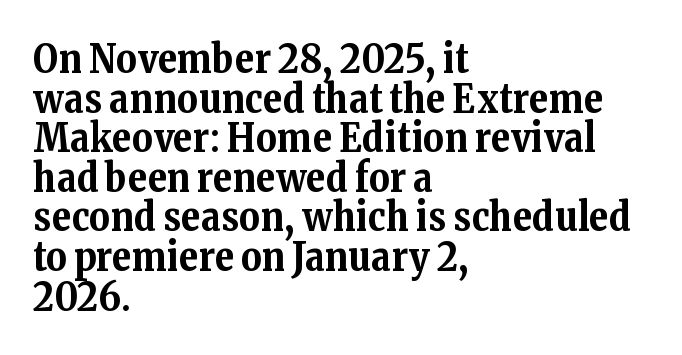
The image shows 40 px bold serif type, upright; set left-aligned, tight line spacing (0.99x), normal letter spacing, not underlined; medium stroke contrast and a medium x-height.
